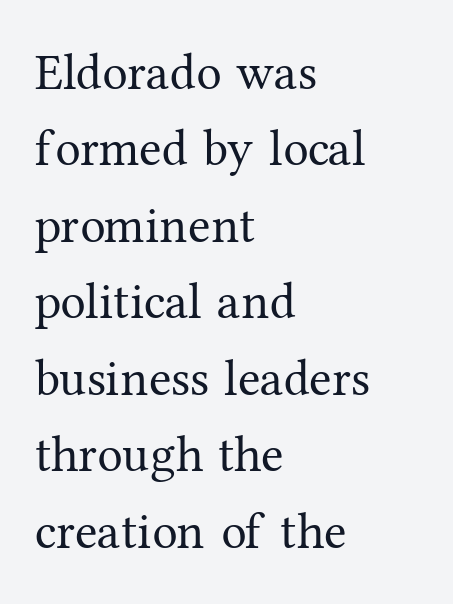
Q: Is the text bold? A: No.
Q: Is the text italic (slanted)? A: No, it is upright.
Q: Is the typeface a serif or a sans-serif typeface? A: Serif.
Q: Is the text underlined? A: No.
Q: How is the paragraph aligned? A: Left-aligned.
Q: Is the spacing between letters normal or unusually wide? A: Normal.
Q: Is the spacing between lines tight, normal or loose? A: Normal.
Q: Width (condensed, normal, or wide)? A: Normal.
Q: Stroke contrast? A: Medium.
Q: x-height? A: Medium.
Q: Monospaced? A: No.
